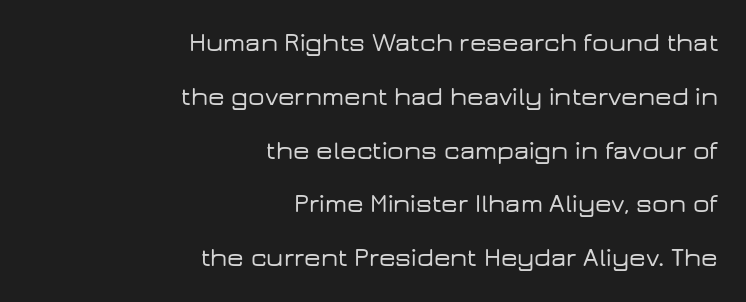
The image shows 26 px text type, upright; set right-aligned, loose line spacing (2.07x), normal letter spacing, not underlined.
